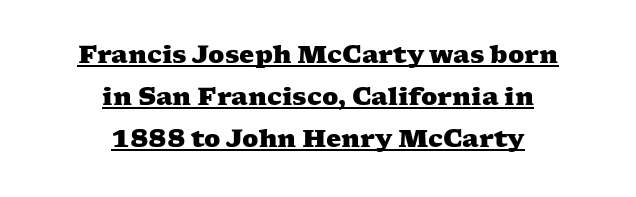
Students, observe the line beneath the letters — that is underlining. The letters are bold, with thick, heavy strokes. The horizontal fit of the characters is conventional and even. Where is the straight margin? There isn't one; the lines are centered.
